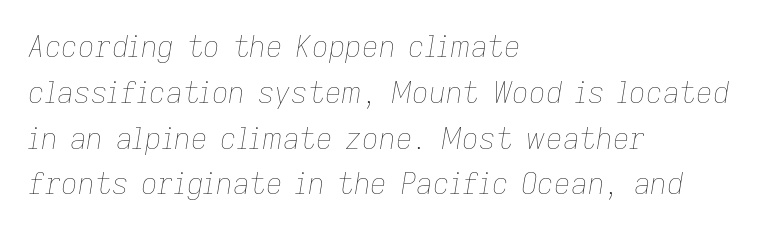
Q: Is the text bold? A: No.
Q: Is the text italic (slanted)? A: Yes, it leans right by about 9 degrees.
Q: Is the text underlined? A: No.
Q: How is the paragraph aligned? A: Left-aligned.
Q: Is the spacing between letters normal or unusually wide? A: Normal.
Q: Is the spacing between lines tight, normal or loose? A: Normal.
Q: Width (condensed, normal, or wide)? A: Normal.
Q: Stroke contrast? A: Low.
Q: x-height? A: Medium.
Q: Monospaced? A: No.
